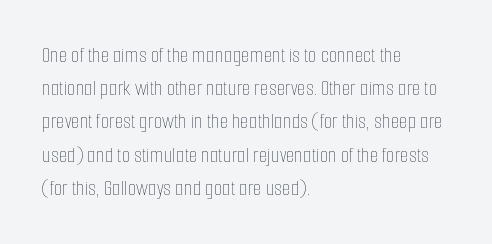
{"italic": "no", "bold": "no", "underline": "no", "align": "left", "line_spacing": "normal", "line_spacing_ratio": 1.51, "letter_spacing": "normal", "letter_spacing_em": 0.0, "glyph_px": 22}
